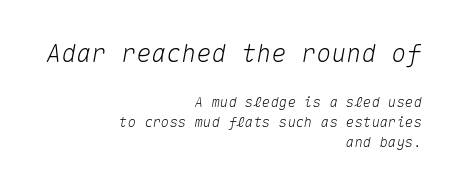
Q: Is the text italic (slanted)? A: Yes, it leans right by about 10 degrees.
Q: Is the text underlined? A: No.
Q: How is the paragraph aligned? A: Right-aligned.
Q: Is the spacing between letters normal or unusually wide? A: Normal.
Q: Is the spacing between lines tight, normal or loose? A: Normal.
Q: Which block of text is set in a larger size, the first (top) or the second (bottom)? A: The first (top) one.
